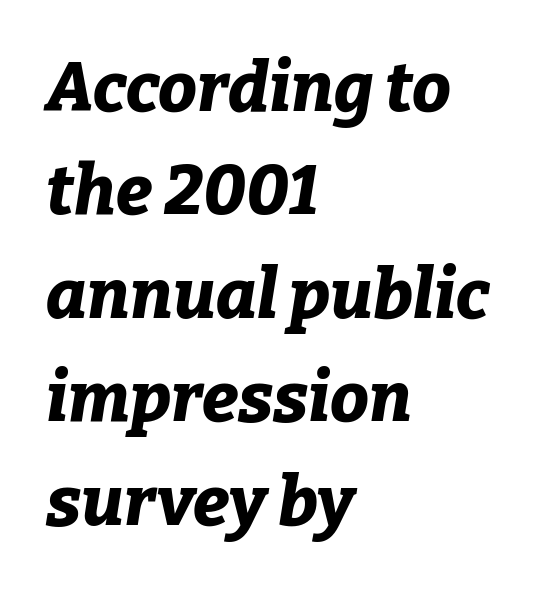
{"italic": "yes", "lean": "right", "slant_degrees": 9, "bold": "yes", "weight": "bold", "width": "normal", "stroke_contrast": "low", "x_height": "medium", "monospaced": "no", "underline": "no", "align": "left", "line_spacing": "normal", "line_spacing_ratio": 1.5, "letter_spacing": "normal", "letter_spacing_em": 0.0, "glyph_px": 69}
